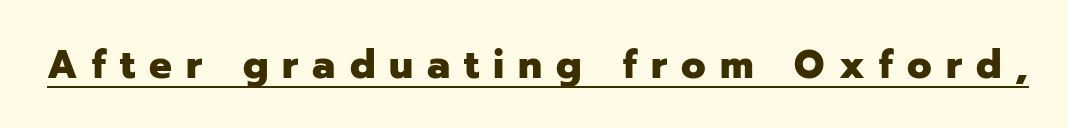
Each line of the rendering has a horizontal stroke beneath the glyphs. The characters look thick and weighty, a clear bold. Students, note that the glyphs here are deliberately spaced far apart. The type family on display is of the sans-serif kind.
